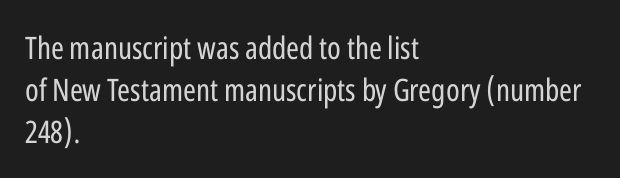
{"serif": "no", "italic": "no", "bold": "no", "weight": "regular", "width": "condensed", "stroke_contrast": "low", "x_height": "medium", "monospaced": "no", "underline": "no", "align": "left", "line_spacing": "normal", "line_spacing_ratio": 1.35, "letter_spacing": "normal", "letter_spacing_em": 0.0, "glyph_px": 31}
